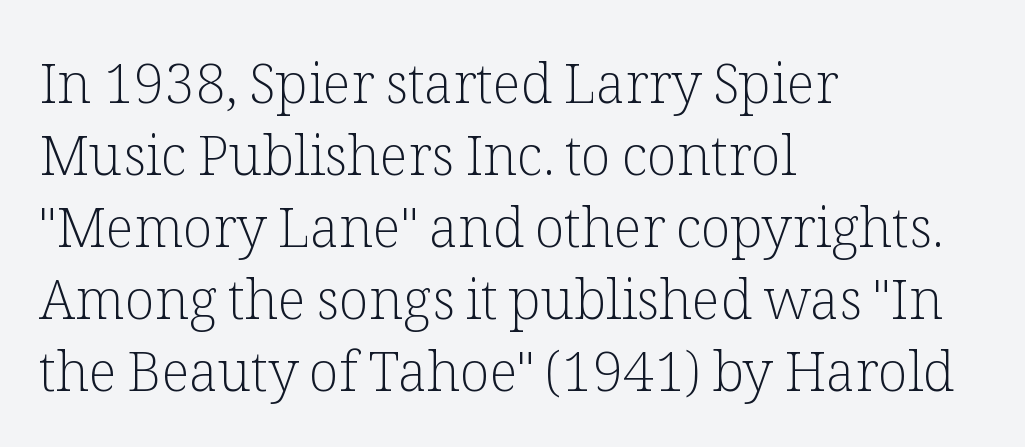
Character widths vary here, with narrow letters taking less room than wide ones. These lines sit exactly where default settings would place them. This sample uses plain, unmodified letter spacing. Weight: in the light-to-regular range. The text block is weighted toward the left margin, trailing off unevenly rightward.
